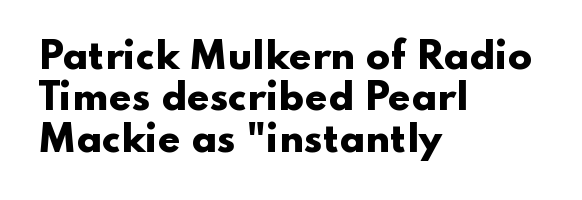
The image shows 36 px heavy, wide sans-serif type, upright; set left-aligned, tight line spacing (1.15x), normal letter spacing, not underlined; low stroke contrast and a small x-height.
